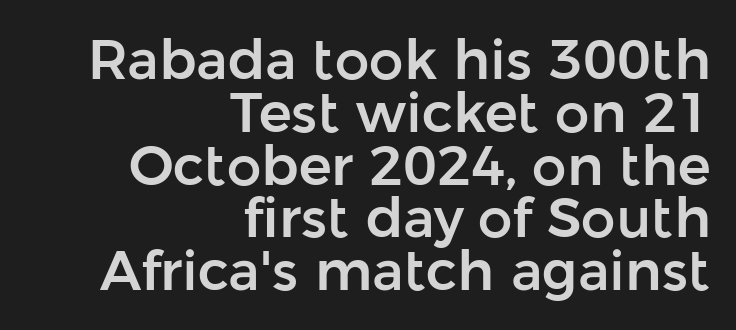
Q: Is the text italic (slanted)? A: No, it is upright.
Q: Is the typeface a serif or a sans-serif typeface? A: Sans-serif.
Q: Is the text underlined? A: No.
Q: How is the paragraph aligned? A: Right-aligned.
Q: Is the spacing between letters normal or unusually wide? A: Normal.
Q: Is the spacing between lines tight, normal or loose? A: Tight.
Q: Width (condensed, normal, or wide)? A: Normal.
Q: Stroke contrast? A: Low.
Q: x-height? A: Medium.
Q: Monospaced? A: No.
